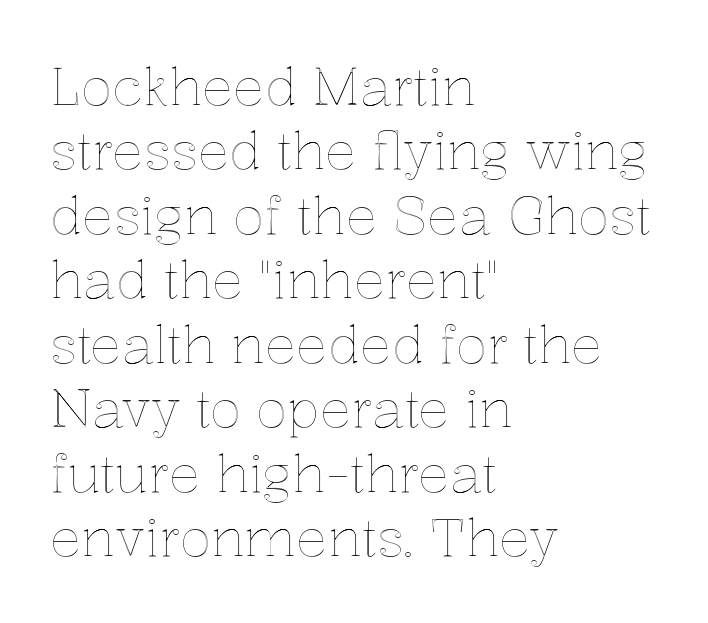
Q: Is the text italic (slanted)? A: No, it is upright.
Q: Is the text underlined? A: No.
Q: How is the paragraph aligned? A: Left-aligned.
Q: Is the spacing between letters normal or unusually wide? A: Normal.
Q: Width (condensed, normal, or wide)? A: Normal.
Q: x-height? A: Medium.
Q: Monospaced? A: No.
